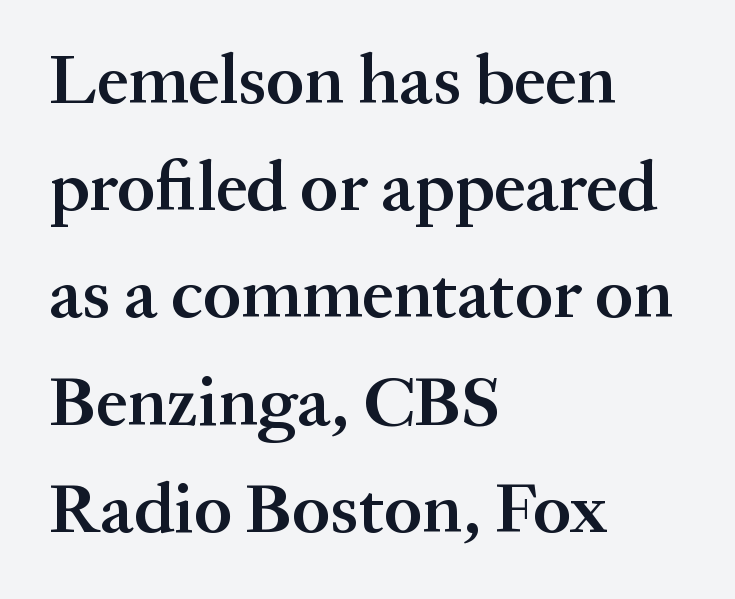
Q: Is the text bold? A: Semi-bold.
Q: Is the text italic (slanted)? A: No, it is upright.
Q: Is the typeface a serif or a sans-serif typeface? A: Serif.
Q: Is the text underlined? A: No.
Q: How is the paragraph aligned? A: Left-aligned.
Q: Is the spacing between letters normal or unusually wide? A: Normal.
Q: Is the spacing between lines tight, normal or loose? A: Normal.
Q: Width (condensed, normal, or wide)? A: Normal.
Q: Stroke contrast? A: Medium.
Q: x-height? A: Medium.
Q: Monospaced? A: No.
